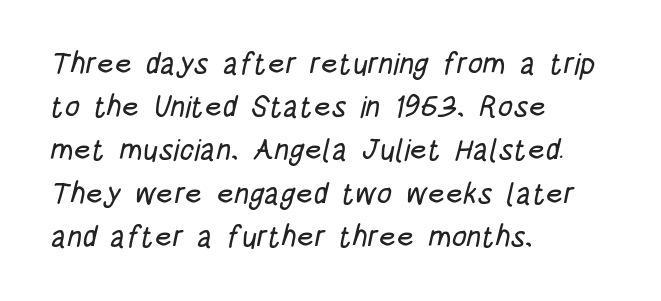
Proportional: the letters do not fall into vertical columns. These lines sit exactly where default settings would place them. The words here are not underlined. Does the copy run flush right? No — it runs flush left.
